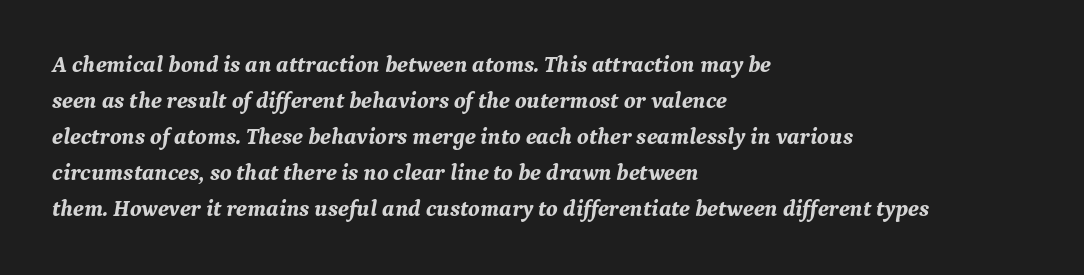
{"italic": "yes", "lean": "right", "slant_degrees": 9, "bold": "yes", "underline": "no", "align": "left", "line_spacing": "normal", "line_spacing_ratio": 1.56, "letter_spacing": "normal", "letter_spacing_em": 0.0, "glyph_px": 23}
